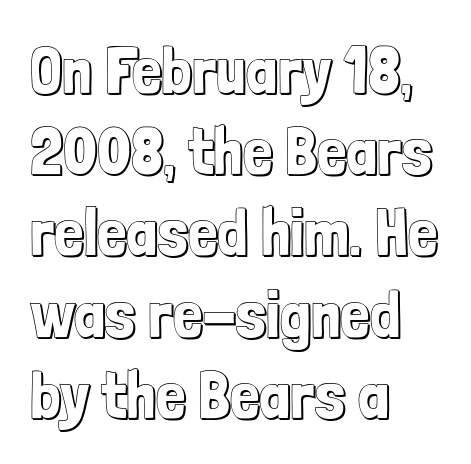
Q: Is the text italic (slanted)? A: No, it is upright.
Q: Is the text underlined? A: No.
Q: How is the paragraph aligned? A: Left-aligned.
Q: Is the spacing between letters normal or unusually wide? A: Normal.
Q: Width (condensed, normal, or wide)? A: Condensed.
Q: x-height? A: Medium.
Q: Monospaced? A: No.
